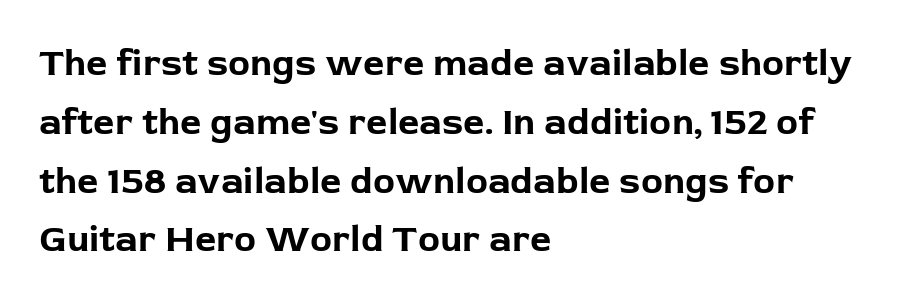
Q: Is the text bold? A: Yes.
Q: Is the text italic (slanted)? A: No, it is upright.
Q: Is the typeface a serif or a sans-serif typeface? A: Sans-serif.
Q: Is the text underlined? A: No.
Q: How is the paragraph aligned? A: Left-aligned.
Q: Is the spacing between letters normal or unusually wide? A: Normal.
Q: Is the spacing between lines tight, normal or loose? A: Normal.
Q: Width (condensed, normal, or wide)? A: Normal.
Q: Stroke contrast? A: Low.
Q: x-height? A: Medium.
Q: Monospaced? A: No.
